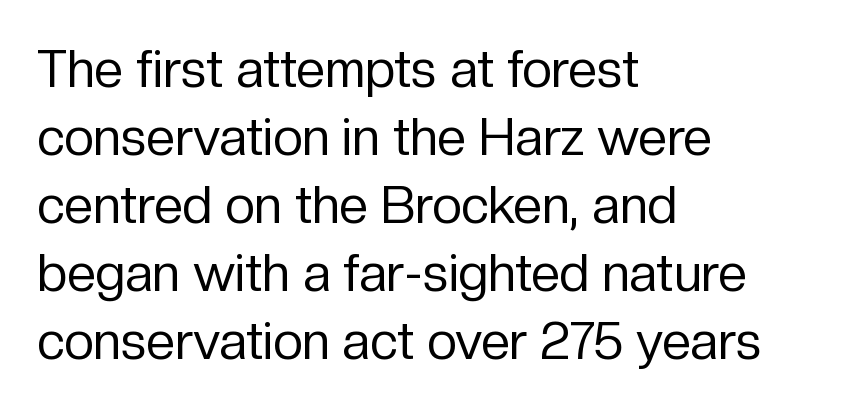
These lines stack with their left ends in a neat column. Students, note that the glyphs here touch the page at normal intervals. A bare baseline throughout the passage. Posture: straight, roman, zero tilt. The vertical gap from one line to the next is medium. The letters advance in unequal steps, a hallmark of proportional type.
